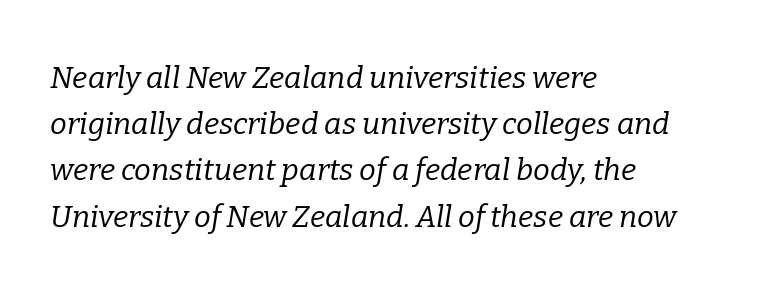
Q: Is the text bold? A: No.
Q: Is the text italic (slanted)? A: Yes, it leans right by about 9 degrees.
Q: Is the typeface a serif or a sans-serif typeface? A: Serif.
Q: Is the text underlined? A: No.
Q: How is the paragraph aligned? A: Left-aligned.
Q: Is the spacing between letters normal or unusually wide? A: Normal.
Q: Is the spacing between lines tight, normal or loose? A: Normal.
Q: Width (condensed, normal, or wide)? A: Normal.
Q: Stroke contrast? A: Low.
Q: x-height? A: Medium.
Q: Monospaced? A: No.
